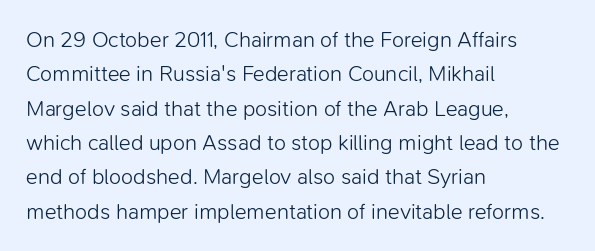
The specimen reads as upright at a glance. Is the stroke heavy? The answer is a plain regular-or-lighter. Clear beneath every line of the passage. Notice how descenders clear the ascenders below comfortably — that's standard leading.
